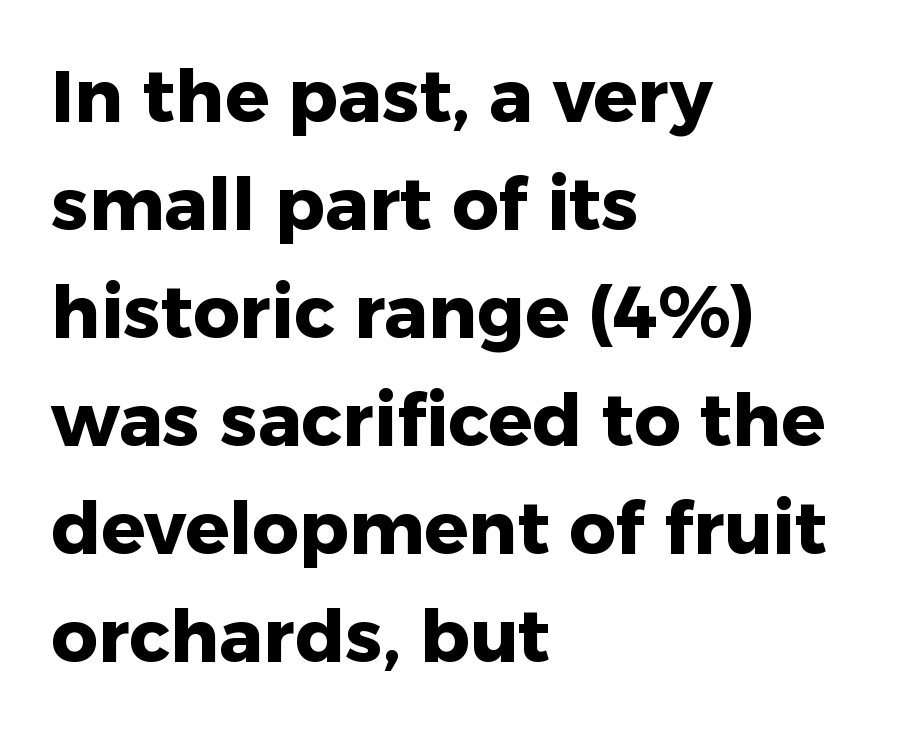
The image shows 73 px heavy sans-serif type, upright; set left-aligned, normal line spacing (1.48x), normal letter spacing, not underlined; low stroke contrast and a medium x-height.
